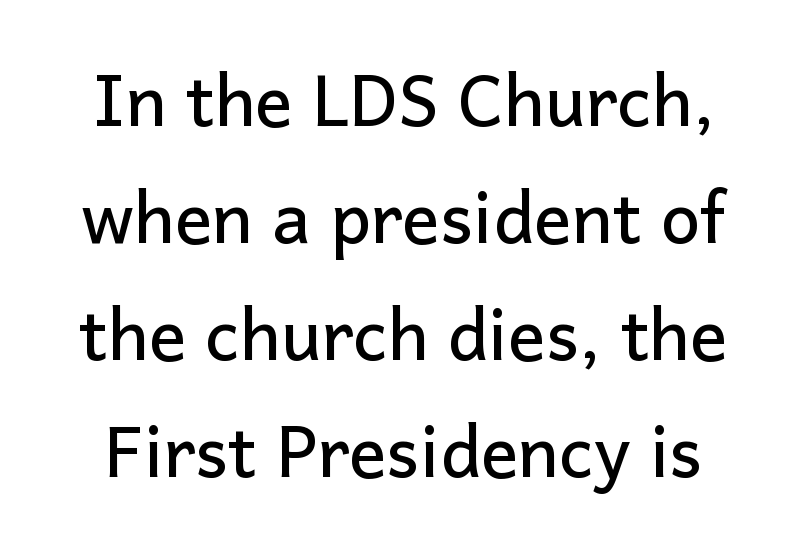
Q: Is the text italic (slanted)? A: No, it is upright.
Q: Is the typeface a serif or a sans-serif typeface? A: Sans-serif.
Q: Is the text underlined? A: No.
Q: Is the spacing between letters normal or unusually wide? A: Normal.
Q: Is the spacing between lines tight, normal or loose? A: Normal.
Q: Width (condensed, normal, or wide)? A: Normal.
Q: Stroke contrast? A: Low.
Q: x-height? A: Medium.
Q: Monospaced? A: No.
